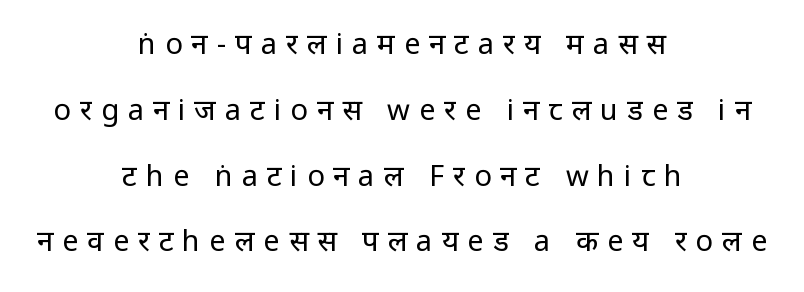
Q: Is the text bold? A: No.
Q: Is the text italic (slanted)? A: No, it is upright.
Q: Is the typeface a serif or a sans-serif typeface? A: Sans-serif.
Q: Is the text underlined? A: No.
Q: How is the paragraph aligned? A: Centered.
Q: Is the spacing between letters normal or unusually wide? A: Unusually wide.
Q: Is the spacing between lines tight, normal or loose? A: Loose.
Q: Width (condensed, normal, or wide)? A: Normal.
Q: Stroke contrast? A: Low.
Q: x-height? A: Medium.
Q: Monospaced? A: No.
